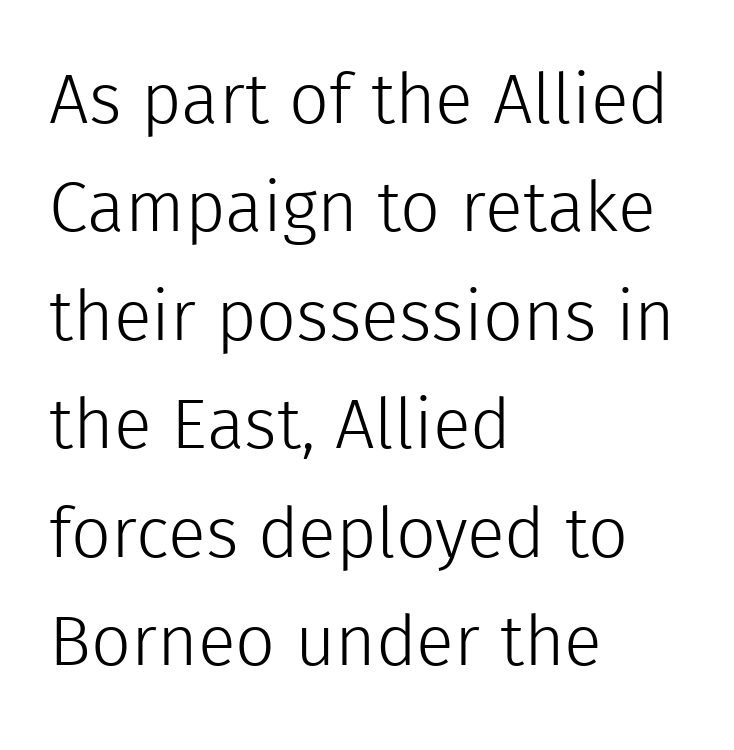
Q: Is the text bold? A: No.
Q: Is the text italic (slanted)? A: No, it is upright.
Q: Is the typeface a serif or a sans-serif typeface? A: Sans-serif.
Q: Is the text underlined? A: No.
Q: How is the paragraph aligned? A: Left-aligned.
Q: Is the spacing between letters normal or unusually wide? A: Normal.
Q: Is the spacing between lines tight, normal or loose? A: Normal.
Q: Width (condensed, normal, or wide)? A: Normal.
Q: x-height? A: Medium.
Q: Monospaced? A: No.
